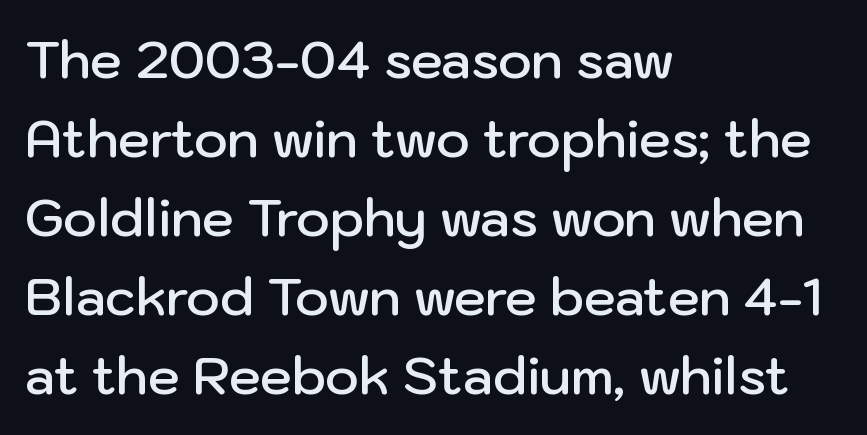
Q: Is the text bold? A: Semi-bold.
Q: Is the text italic (slanted)? A: No, it is upright.
Q: Is the typeface a serif or a sans-serif typeface? A: Sans-serif.
Q: Is the text underlined? A: No.
Q: How is the paragraph aligned? A: Left-aligned.
Q: Is the spacing between letters normal or unusually wide? A: Normal.
Q: Is the spacing between lines tight, normal or loose? A: Normal.
Q: Width (condensed, normal, or wide)? A: Normal.
Q: Stroke contrast? A: Low.
Q: x-height? A: Medium.
Q: Monospaced? A: No.
